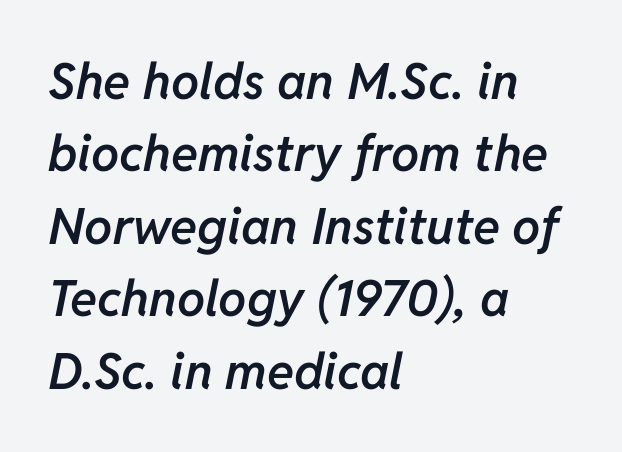
The image shows 50 px semibold type, italic (leaning right); set left-aligned, normal line spacing (1.45x), normal letter spacing, not underlined; low stroke contrast and a medium x-height.
